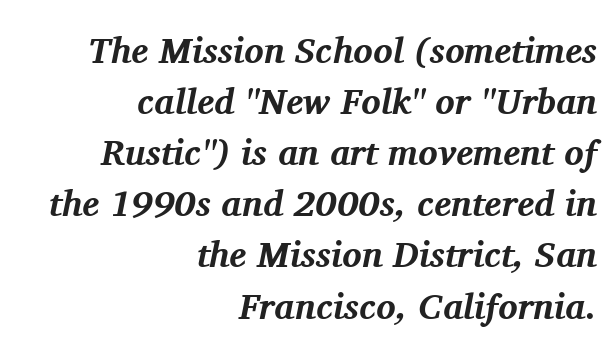
Rule under the text: the space is simply empty. Students, observe: this is what conventionally led text looks like. Is the type bold? Yes — the strokes are clearly thick and heavy. The ragged edge is on the left, which tells us the setting is flush right.
